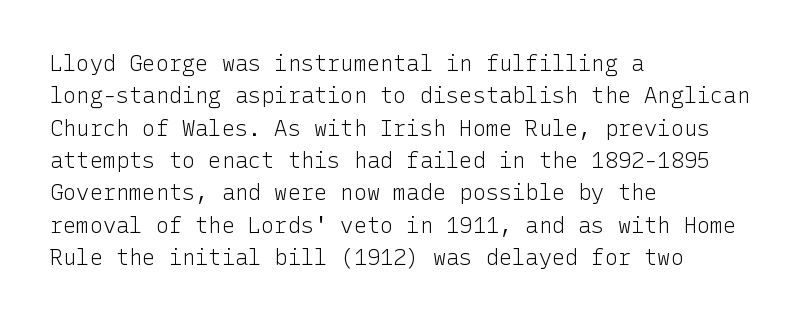
The image shows 22 px text type, upright; set left-aligned, normal line spacing (1.47x), normal letter spacing, not underlined.
